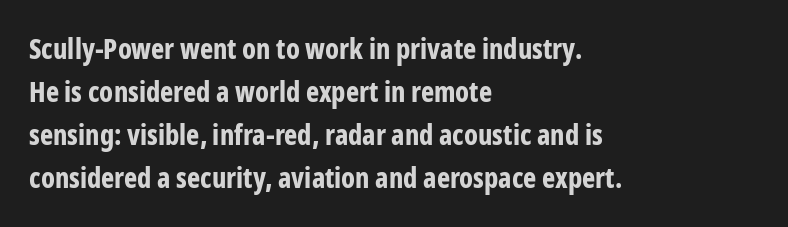
The rendering uses a bold face; every stroke is thick and dark. A typesetter would call this proportional, since set widths differ per character. Tracking value appears to be zero — textbook default spacing. Baseline-to-baseline distance is the conventional proportion of letter height. Look at the bottom of the vertical strokes: they stop flat, with no serifs. You can tell it's not italic because the verticals are truly vertical.
